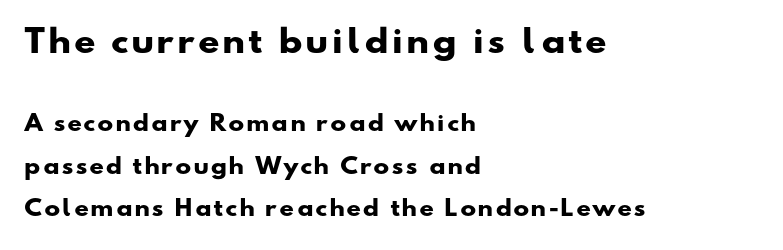
Q: Is the text bold? A: Yes.
Q: Is the typeface a serif or a sans-serif typeface? A: Sans-serif.
Q: Is the text underlined? A: No.
Q: How is the paragraph aligned? A: Left-aligned.
Q: Is the spacing between lines tight, normal or loose? A: Loose.
Q: Which block of text is set in a larger size, the first (top) or the second (bottom)? A: The first (top) one.
Q: Width (condensed, normal, or wide)? A: Wide.
Q: Stroke contrast? A: Low.
Q: x-height? A: Small.
Q: Monospaced? A: No.
